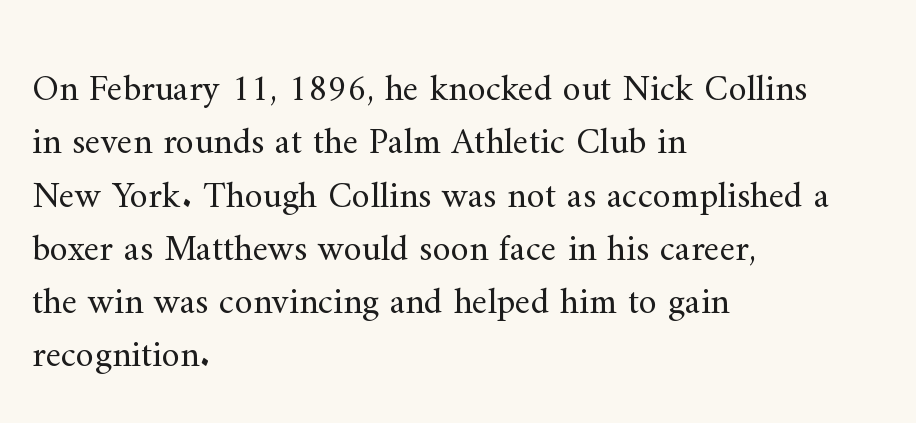
The image shows 37 px regular-weight serif type, upright; set left-aligned, normal line spacing (1.44x), normal letter spacing, not underlined; medium stroke contrast and a small x-height.
